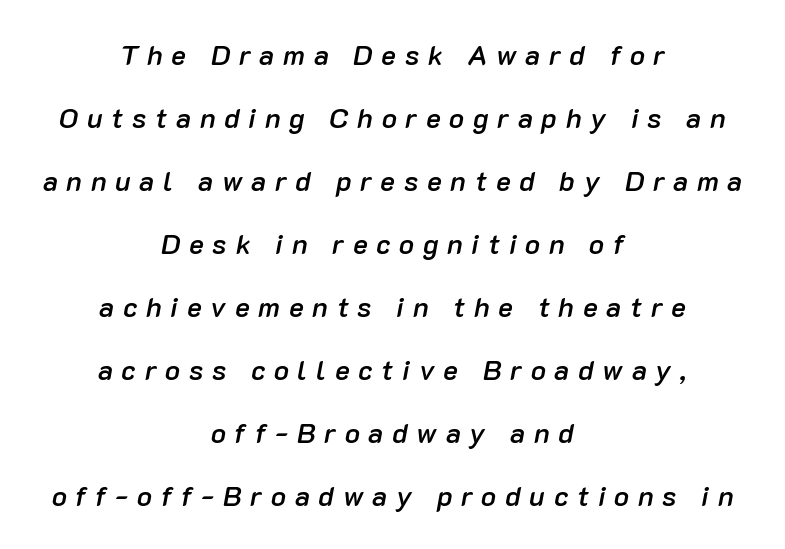
{"italic": "yes", "lean": "right", "slant_degrees": 10, "bold": "semi", "weight": "semibold", "width": "normal", "stroke_contrast": "low", "x_height": "medium", "monospaced": "no", "underline": "no", "align": "center", "line_spacing": "loose", "line_spacing_ratio": 2.25, "letter_spacing": "wide", "letter_spacing_em": 0.31, "glyph_px": 28}
